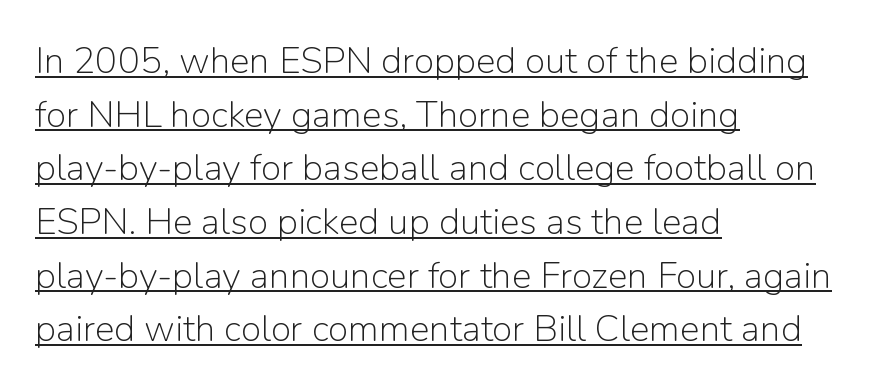
{"serif": "no", "italic": "no", "bold": "no", "weight": "light", "width": "normal", "stroke_contrast": "low", "x_height": "medium", "monospaced": "no", "underline": "yes", "align": "left", "line_spacing": "normal", "line_spacing_ratio": 1.45, "letter_spacing": "normal", "letter_spacing_em": 0.0, "glyph_px": 37}
